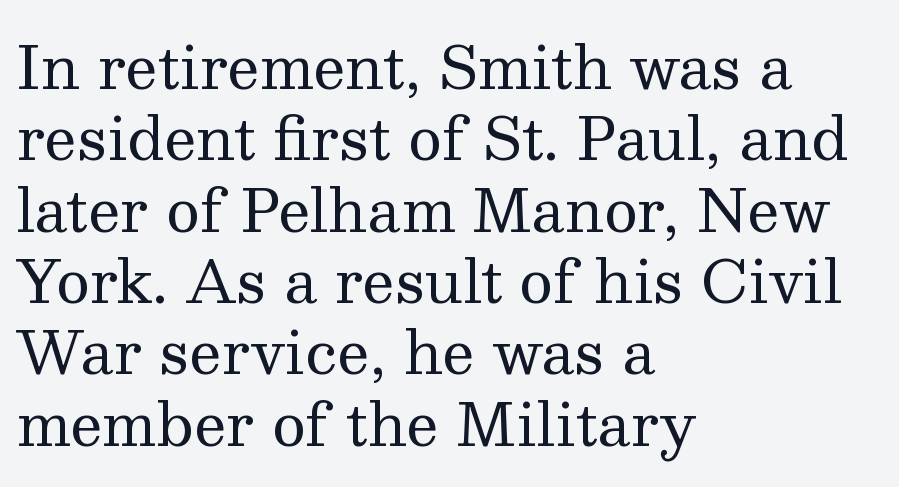
{"serif": "yes", "italic": "no", "bold": "no", "weight": "regular", "width": "normal", "stroke_contrast": "medium", "x_height": "medium", "monospaced": "no", "underline": "no", "align": "left", "line_spacing_ratio": 1.23, "letter_spacing": "normal", "letter_spacing_em": 0.0, "glyph_px": 58}
